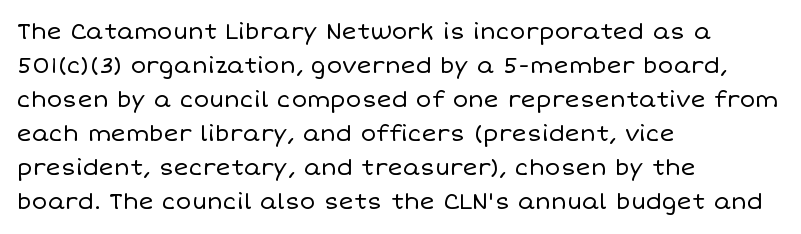
Q: Is the text bold? A: No.
Q: Is the text italic (slanted)? A: No, it is upright.
Q: Is the text underlined? A: No.
Q: How is the paragraph aligned? A: Left-aligned.
Q: Is the spacing between letters normal or unusually wide? A: Normal.
Q: Is the spacing between lines tight, normal or loose? A: Normal.
